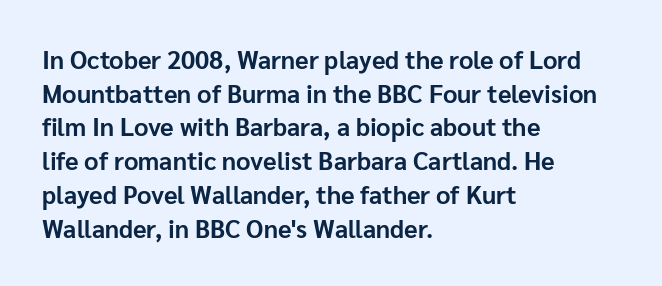
Q: Is the text bold? A: Yes.
Q: Is the text italic (slanted)? A: No, it is upright.
Q: Is the text underlined? A: No.
Q: How is the paragraph aligned? A: Left-aligned.
Q: Is the spacing between letters normal or unusually wide? A: Normal.
Q: Is the spacing between lines tight, normal or loose? A: Normal.
